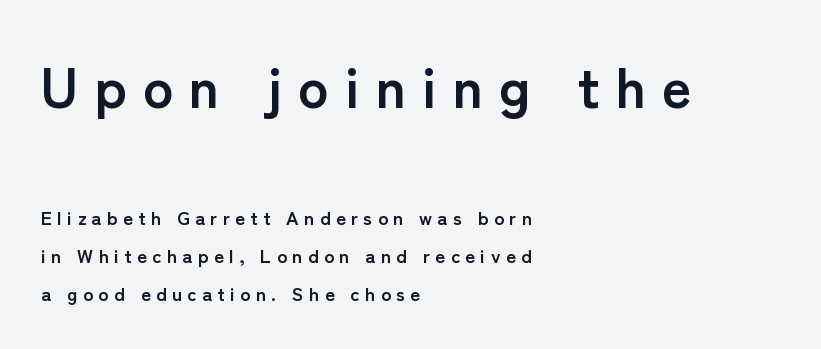
The image shows 57 px semibold sans-serif type, upright; set left-aligned, loose line spacing (2.02x), unusually wide letter spacing (+0.28 em), not underlined; the first (top) block is 3.0x larger; low stroke contrast and a medium x-height.
